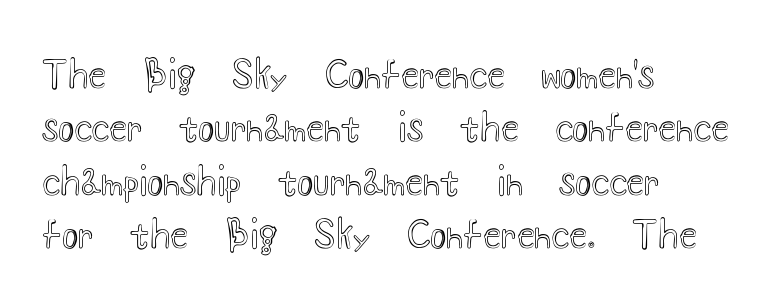
Leftover space on each line is placed entirely after the last word. Tall strokes in this sample are plumb rather than angled. This sample has the flowing, uneven cadence of proportional lettering. Underline: absent. Look at the tracking — it's just the regular setting, nothing added.
